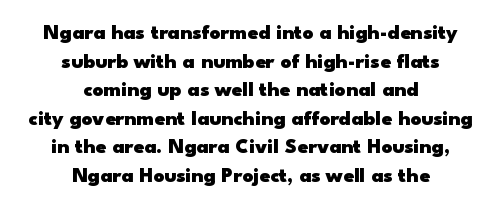
The image shows 21 px bold type, upright; set centered, normal line spacing (1.36x), normal letter spacing, not underlined.
